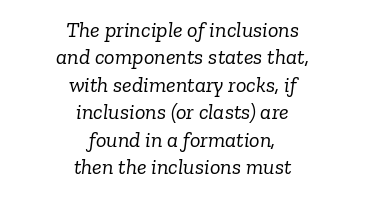
There is no visible air inserted between adjacent glyphs. Evenly set lines give the paragraph a standard silhouette. Heaviness? Minimal to ordinary, like unemphasized prose. The foot of each line stays bare and open. Layout note: lines centered. The rendering applies a slant to the glyphs.
